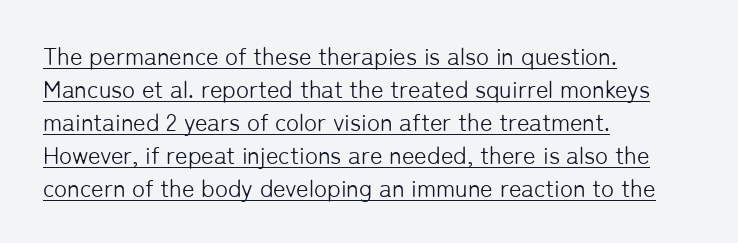
{"italic": "no", "bold": "no", "underline": "yes", "align": "left", "line_spacing": "normal", "line_spacing_ratio": 1.37, "letter_spacing": "normal", "letter_spacing_em": 0.0, "glyph_px": 24}
